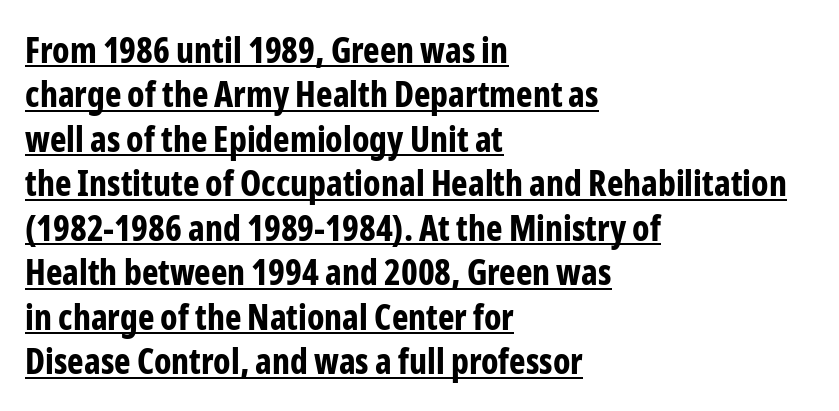
Each letter keeps its own natural width here, so spacing adapts to shape. A sans-serif font was chosen for this passage. Letter spacing: default. The passage shown stacks its lines at a standard gap. Left-aligned paragraph, ragged on the right. This rendering features underlined lettering.
